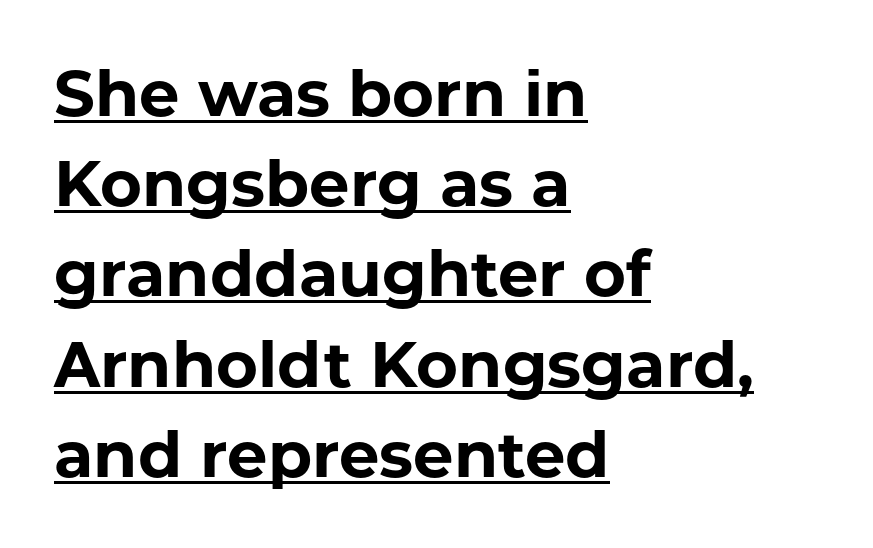
Q: Is the text bold? A: Yes.
Q: Is the text italic (slanted)? A: No, it is upright.
Q: Is the typeface a serif or a sans-serif typeface? A: Sans-serif.
Q: Is the text underlined? A: Yes.
Q: How is the paragraph aligned? A: Left-aligned.
Q: Is the spacing between letters normal or unusually wide? A: Normal.
Q: Is the spacing between lines tight, normal or loose? A: Normal.
Q: Width (condensed, normal, or wide)? A: Normal.
Q: Stroke contrast? A: Low.
Q: x-height? A: Medium.
Q: Monospaced? A: No.
